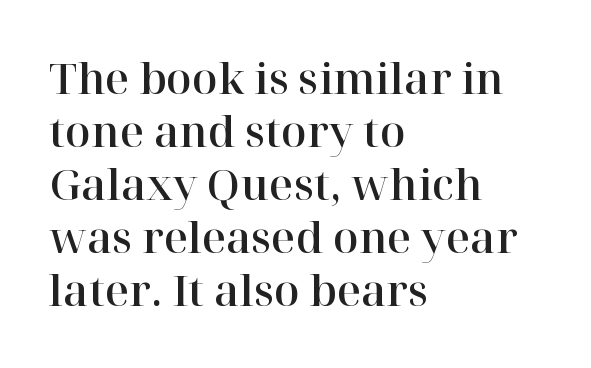
Evenly set lines give the paragraph a standard silhouette. Does the lettering tilt? It doesn't — this is upright. A student would call this left alignment; a typographer would say flush left, rag right. This is serif lettering, the kind often seen in printed books. The specimen omits any rule beneath the text block's lines. Standard letterfit; no display-style spreading of the glyphs.
